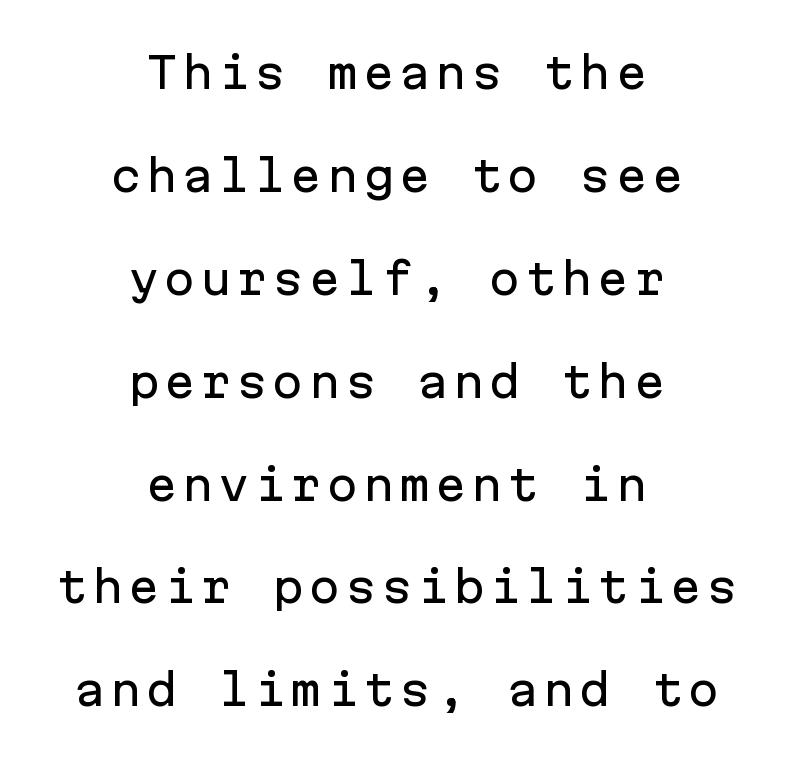
Note the uniform advance width — an 'i' takes as much space as an 'm'. What kind of face is this? One without serifs — a sans. Honestly, there is no underline to notice here at all. These lines were composed using upright roman letters. Horizontally, the lines are justified to the midpoint only.
